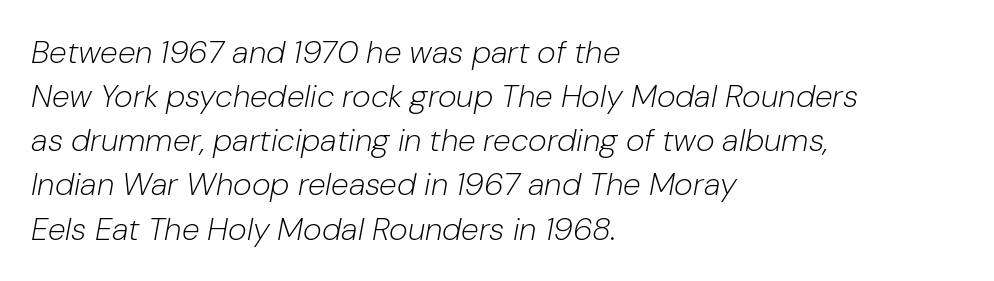
Q: Is the text bold? A: No.
Q: Is the text italic (slanted)? A: Yes, it leans right by about 10 degrees.
Q: Is the text underlined? A: No.
Q: How is the paragraph aligned? A: Left-aligned.
Q: Is the spacing between letters normal or unusually wide? A: Normal.
Q: Is the spacing between lines tight, normal or loose? A: Normal.
Q: Width (condensed, normal, or wide)? A: Normal.
Q: Stroke contrast? A: Low.
Q: x-height? A: Medium.
Q: Monospaced? A: No.
